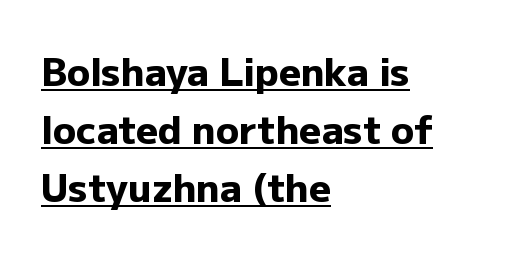
Q: Is the text bold? A: Yes.
Q: Is the text italic (slanted)? A: No, it is upright.
Q: Is the typeface a serif or a sans-serif typeface? A: Sans-serif.
Q: Is the text underlined? A: Yes.
Q: How is the paragraph aligned? A: Left-aligned.
Q: Is the spacing between letters normal or unusually wide? A: Normal.
Q: Is the spacing between lines tight, normal or loose? A: Normal.
Q: Width (condensed, normal, or wide)? A: Normal.
Q: Stroke contrast? A: Low.
Q: x-height? A: Medium.
Q: Monospaced? A: No.
